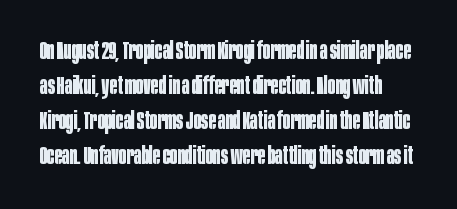
The image shows 25 px bold type, upright; set normal line spacing (1.4x), normal letter spacing, not underlined.
